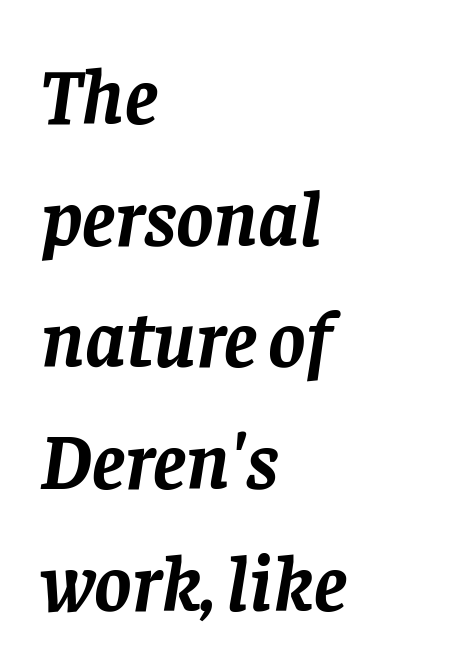
Q: Is the text bold? A: Yes.
Q: Is the text italic (slanted)? A: Yes, it leans right by about 8 degrees.
Q: Is the typeface a serif or a sans-serif typeface? A: Serif.
Q: Is the text underlined? A: No.
Q: How is the paragraph aligned? A: Left-aligned.
Q: Is the spacing between letters normal or unusually wide? A: Normal.
Q: Is the spacing between lines tight, normal or loose? A: Normal.
Q: Width (condensed, normal, or wide)? A: Normal.
Q: Stroke contrast? A: Low.
Q: x-height? A: Large.
Q: Monospaced? A: No.
